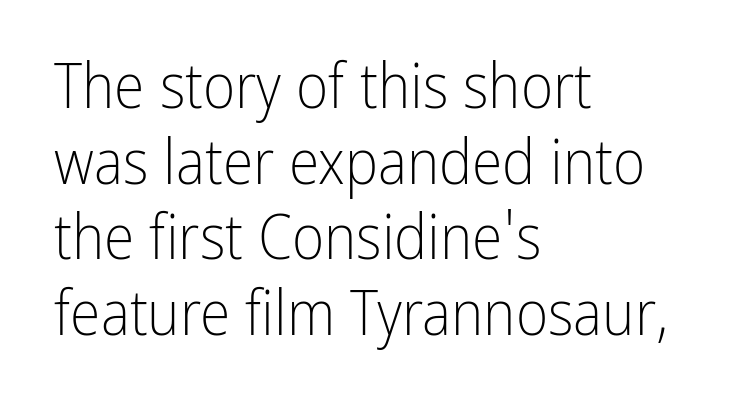
Q: Is the text bold? A: No.
Q: Is the text italic (slanted)? A: No, it is upright.
Q: Is the typeface a serif or a sans-serif typeface? A: Sans-serif.
Q: Is the text underlined? A: No.
Q: How is the paragraph aligned? A: Left-aligned.
Q: Is the spacing between letters normal or unusually wide? A: Normal.
Q: Width (condensed, normal, or wide)? A: Condensed.
Q: Stroke contrast? A: Low.
Q: x-height? A: Medium.
Q: Monospaced? A: No.
